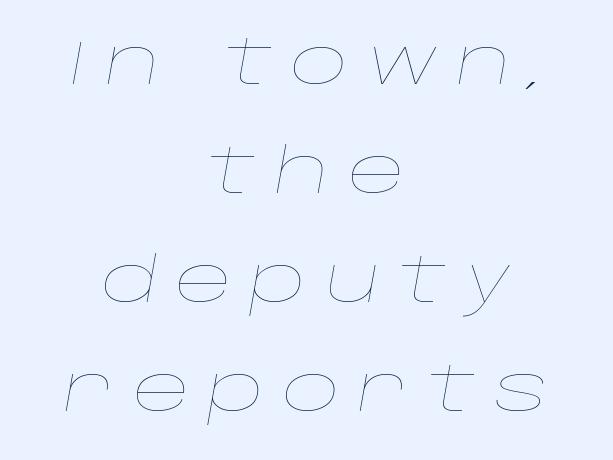
The image shows 63 px thin, wide type, italic (leaning right); set centered, line spacing 1.73x, unusually wide letter spacing (+0.28 em), not underlined; low stroke contrast and a large x-height.
